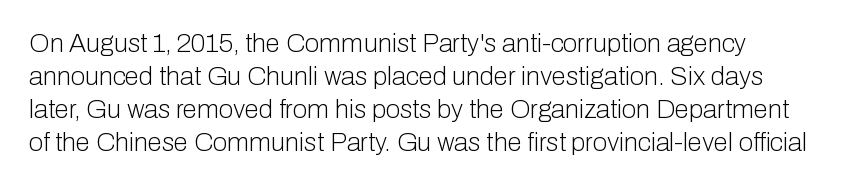
Q: Is the text bold? A: No.
Q: Is the text italic (slanted)? A: No, it is upright.
Q: Is the text underlined? A: No.
Q: Is the spacing between letters normal or unusually wide? A: Normal.
Q: Is the spacing between lines tight, normal or loose? A: Normal.
